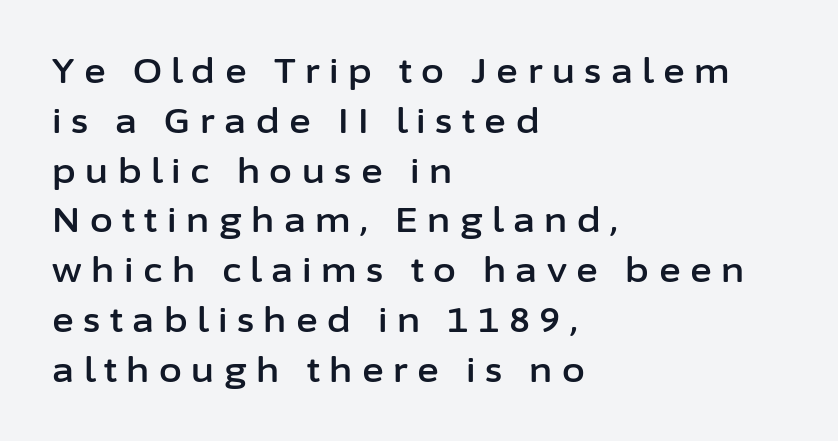
{"serif": "no", "italic": "no", "width": "normal", "stroke_contrast": "low", "x_height": "medium", "monospaced": "no", "underline": "no", "align": "left", "line_spacing": "normal", "line_spacing_ratio": 1.51, "letter_spacing": "wide", "letter_spacing_em": 0.29, "glyph_px": 33}
